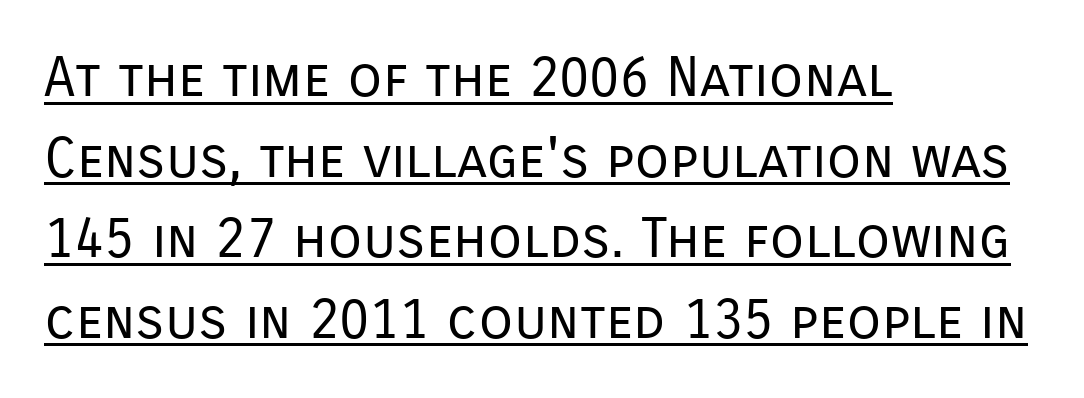
The image shows 56 px regular-weight sans-serif type, upright; set left-aligned, normal line spacing (1.44x), normal letter spacing, underlined; low stroke contrast and a medium x-height.
